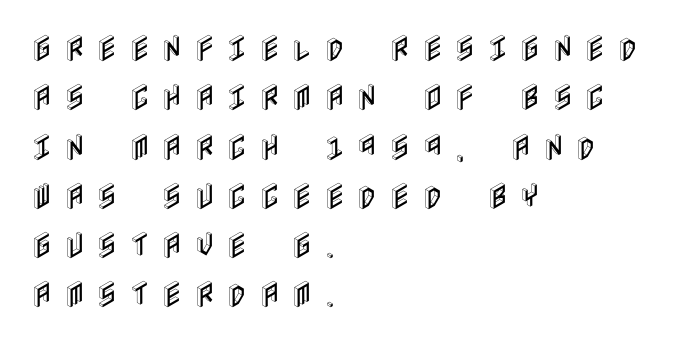
Someone cranked the tracking dial way up on this one. The rendering uses a moderate line-height, typical for paragraphs. A clean baseline with only descenders dipping below it. Rendered with straight, roman letterforms. Where is the straight margin? On the left.
